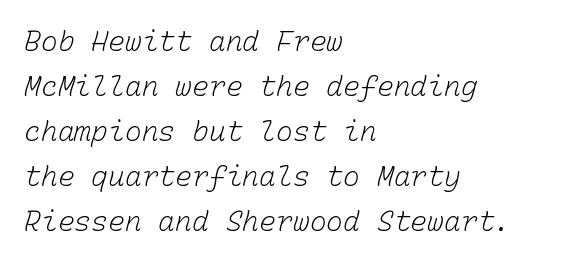
Q: Is the text bold? A: No.
Q: Is the text underlined? A: No.
Q: How is the paragraph aligned? A: Left-aligned.
Q: Is the spacing between letters normal or unusually wide? A: Normal.
Q: Is the spacing between lines tight, normal or loose? A: Normal.
Q: Width (condensed, normal, or wide)? A: Normal.
Q: Stroke contrast? A: Low.
Q: x-height? A: Medium.
Q: Monospaced? A: Yes.
